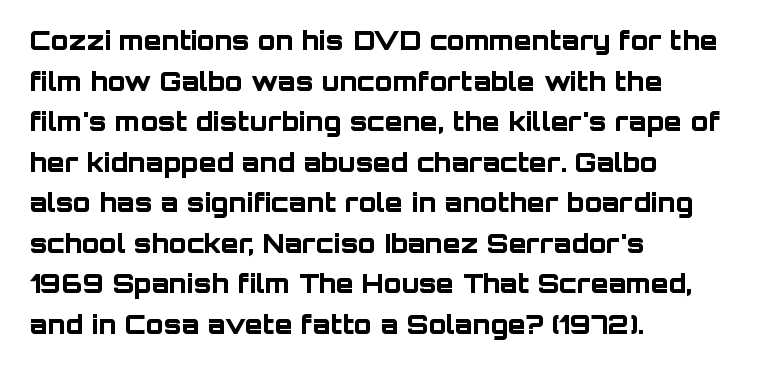
{"italic": "no", "bold": "yes", "underline": "no", "align": "left", "line_spacing": "normal", "line_spacing_ratio": 1.56, "letter_spacing": "normal", "letter_spacing_em": 0.0, "glyph_px": 26}
